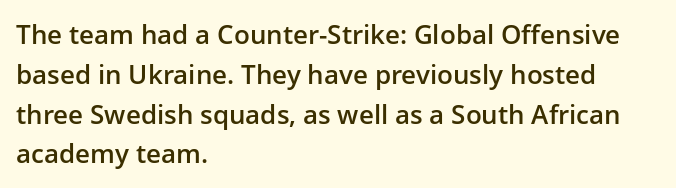
Q: Is the text bold? A: Semi-bold.
Q: Is the text italic (slanted)? A: No, it is upright.
Q: Is the text underlined? A: No.
Q: How is the paragraph aligned? A: Left-aligned.
Q: Is the spacing between letters normal or unusually wide? A: Normal.
Q: Is the spacing between lines tight, normal or loose? A: Normal.
